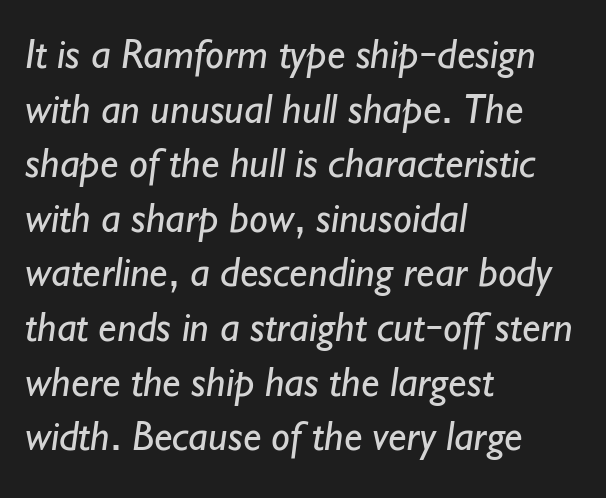
{"serif": "no", "bold": "no", "weight": "regular", "width": "normal", "stroke_contrast": "low", "x_height": "small", "monospaced": "no", "underline": "no", "align": "left", "line_spacing": "normal", "line_spacing_ratio": 1.3, "letter_spacing": "normal", "letter_spacing_em": 0.0, "glyph_px": 42}
